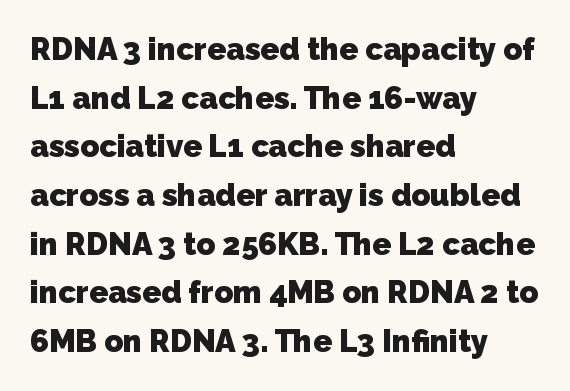
{"serif": "no", "bold": "yes", "weight": "heavy", "width": "normal", "stroke_contrast": "low", "x_height": "medium", "monospaced": "no", "underline": "no", "align": "left", "line_spacing": "normal", "line_spacing_ratio": 1.57, "letter_spacing": "normal", "letter_spacing_em": 0.0, "glyph_px": 31}
